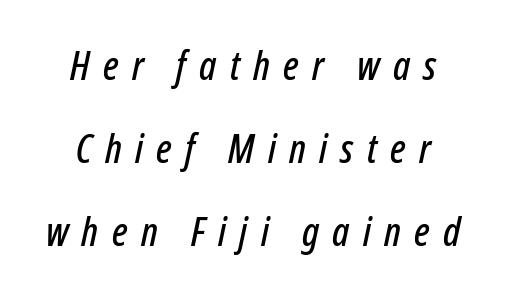
The image shows 40 px condensed type, italic (leaning right); set centered, loose line spacing (2.08x), unusually wide letter spacing (+0.33 em), not underlined; low stroke contrast and a medium x-height.
